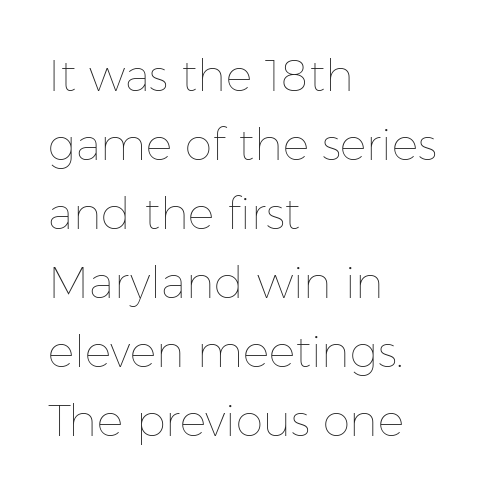
The image shows 44 px thin type, upright; set left-aligned, normal line spacing (1.57x), normal letter spacing, not underlined; low stroke contrast and a medium x-height.
